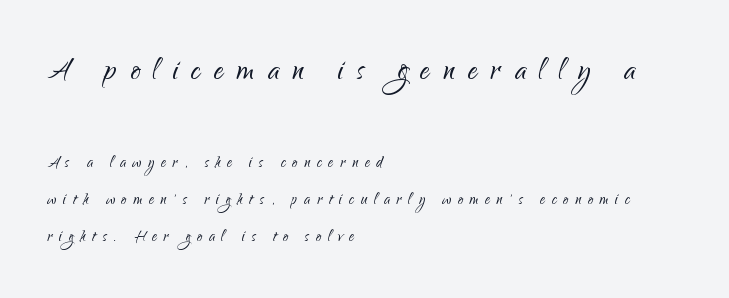
Looks like regular typesetting: each glyph gets only the width it needs. The initial chunk of copy outweighs the following chunk in type size. The type family on display is of the sans-serif kind. Stem width sits at or under what a default text font uses.
